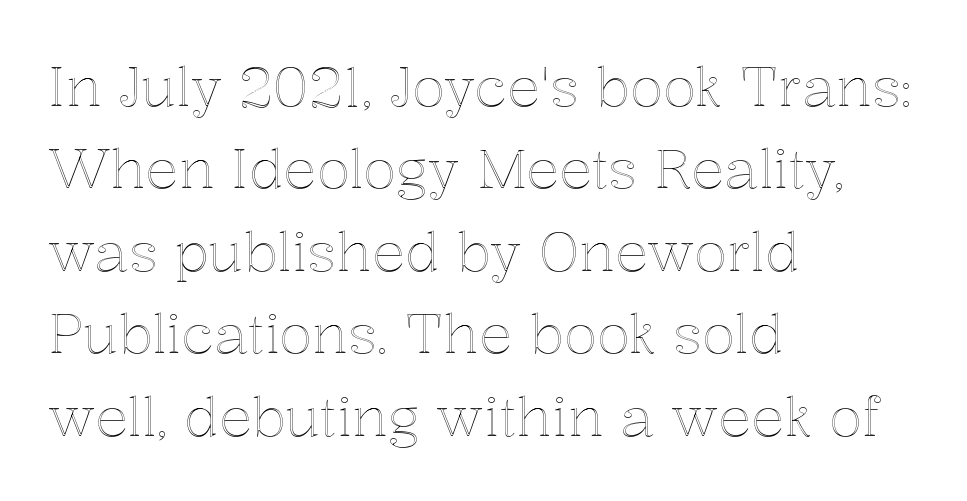
The line texture is even and compact thanks to regular tracking. Spacing verdict: proportional, widths tailored to each character. In terms of posture, this sample is upright. Typeset ragged right — the left edge is the straight one. Notice how descenders clear the ascenders below comfortably — that's standard leading.
